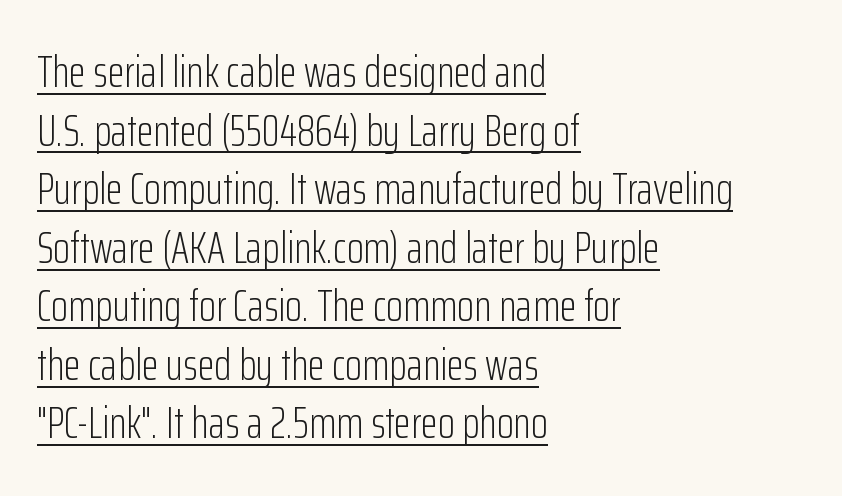
This sample uses plain, unmodified letter spacing. A typesetter would call this leading conventional body-copy spacing. All the whitespace from short lines collects on the right. Is this a fixed-width face? No — the glyphs have proportional, varying widths. The passage shown is typeset with a sans-serif family.
